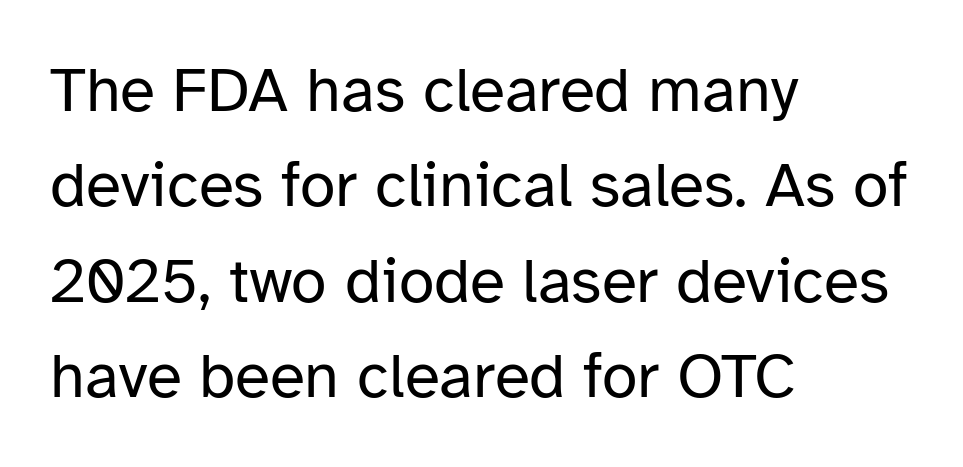
Q: Is the text bold? A: No.
Q: Is the text italic (slanted)? A: No, it is upright.
Q: Is the typeface a serif or a sans-serif typeface? A: Sans-serif.
Q: Is the text underlined? A: No.
Q: How is the paragraph aligned? A: Left-aligned.
Q: Is the spacing between letters normal or unusually wide? A: Normal.
Q: Is the spacing between lines tight, normal or loose? A: Normal.
Q: Width (condensed, normal, or wide)? A: Normal.
Q: Stroke contrast? A: Low.
Q: x-height? A: Medium.
Q: Monospaced? A: No.
